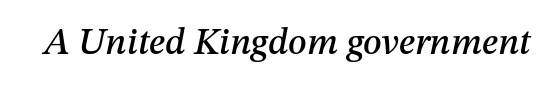
The image shows 37 px text type, italic (leaning right); set normal letter spacing, not underlined; medium stroke contrast and a medium x-height.
